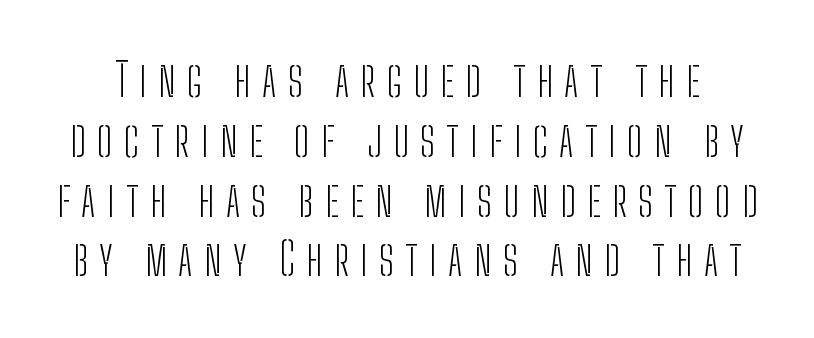
The passage shown has open, widely tracked lettering throughout. The specimen omits any rule beneath the text block's lines. The glyphs in this specimen are sans serif. On a weight scale, this lands at 450 or below.
